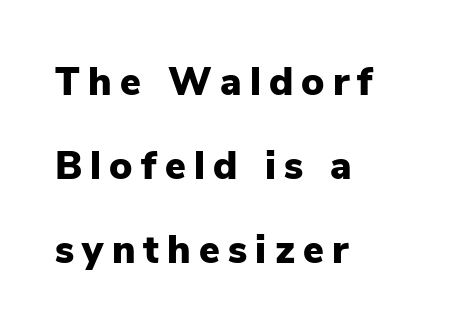
{"serif": "no", "italic": "no", "bold": "yes", "weight": "heavy", "width": "normal", "stroke_contrast": "low", "x_height": "medium", "monospaced": "no", "underline": "no", "align": "left", "line_spacing": "loose", "line_spacing_ratio": 2.15, "letter_spacing": "wide", "letter_spacing_em": 0.21, "glyph_px": 39}
